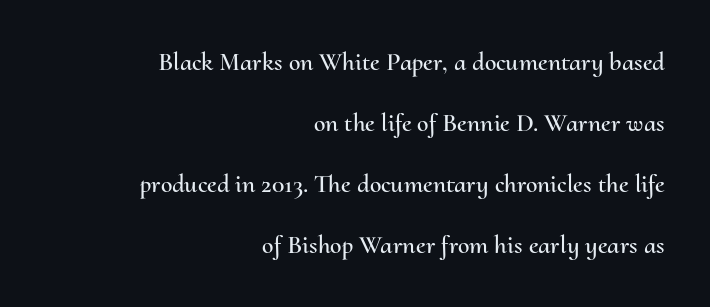
{"italic": "no", "underline": "no", "align": "right", "line_spacing": "loose", "line_spacing_ratio": 2.35, "letter_spacing": "normal", "letter_spacing_em": 0.0, "glyph_px": 26}
